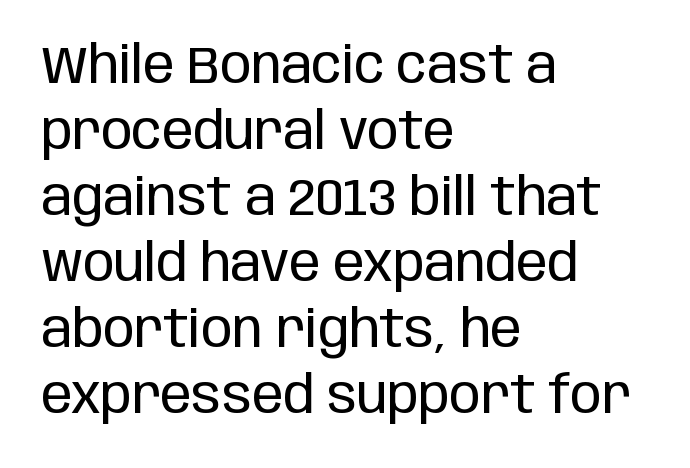
The baseline area is clear. A sans-serif font was chosen for this passage. Horizontal bands of white between lines are of average thickness. Unbolded letterforms with no extra heft. The horizontal fit of the characters is conventional and even.
